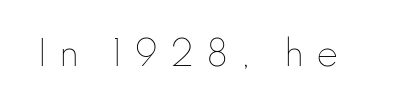
Is this a heavy cut? Hardly; it is regular or lighter. Each letter keeps its own natural width here, so spacing adapts to shape. You could only call the tracking loose — the letters float apart. No word sits above an underline.
